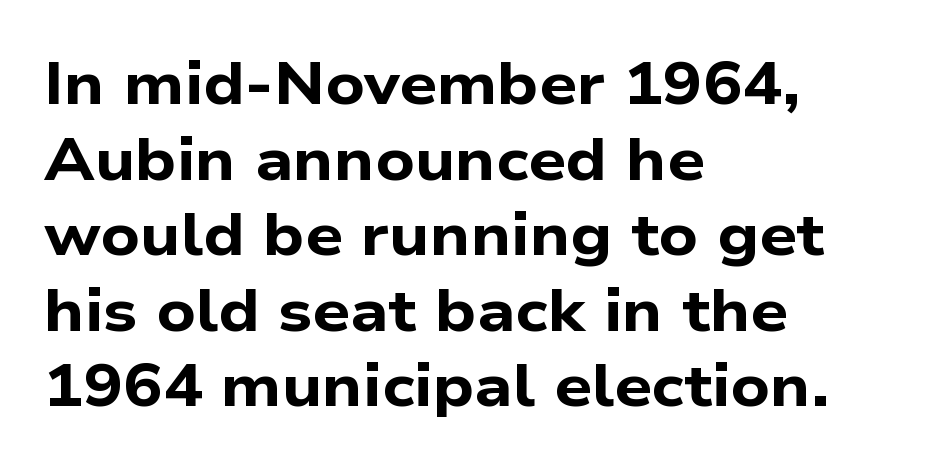
The image shows 59 px bold, wide sans-serif type; set left-aligned, normal line spacing (1.28x), normal letter spacing, not underlined; low stroke contrast and a medium x-height.
